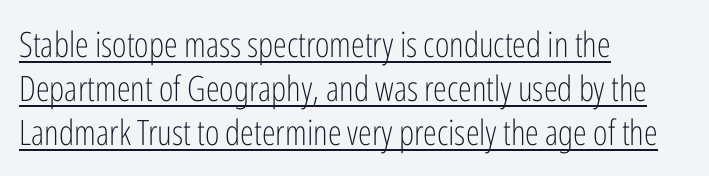
The image shows 35 px light, condensed sans-serif type, upright; set left-aligned, normal line spacing (1.26x), normal letter spacing, underlined; low stroke contrast and a medium x-height.
